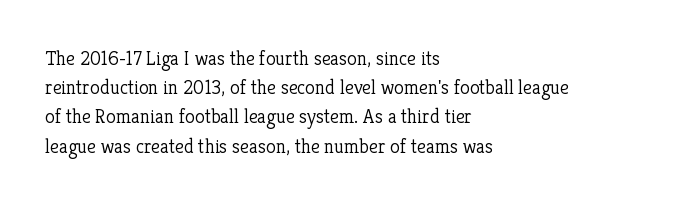
{"italic": "no", "bold": "no", "underline": "no", "align": "left", "line_spacing": "normal", "line_spacing_ratio": 1.46, "letter_spacing": "normal", "letter_spacing_em": 0.0, "glyph_px": 20}
